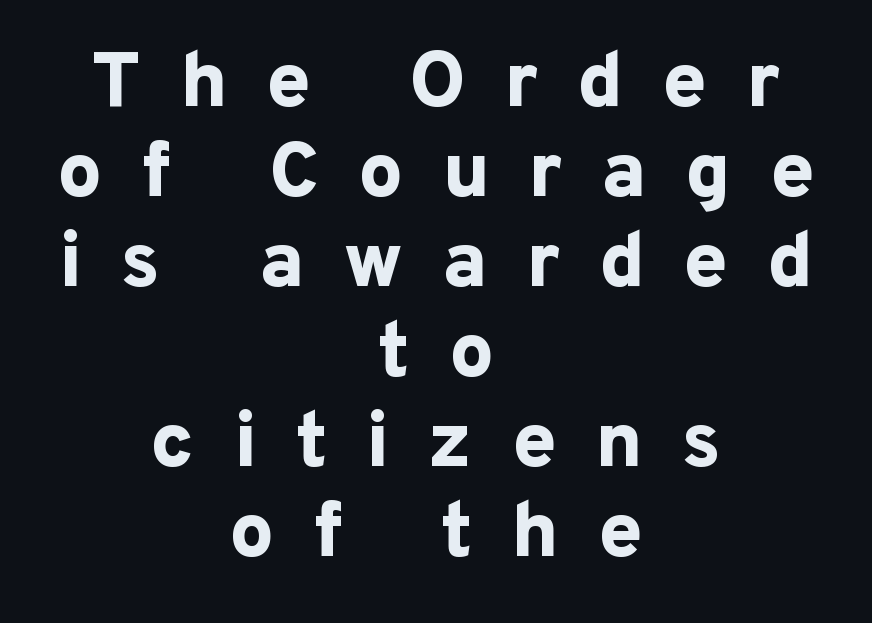
The image shows 79 px bold sans-serif type, upright; set centered, tight line spacing (1.14x), unusually wide letter spacing (+0.49 em), not underlined; low stroke contrast and a medium x-height.
